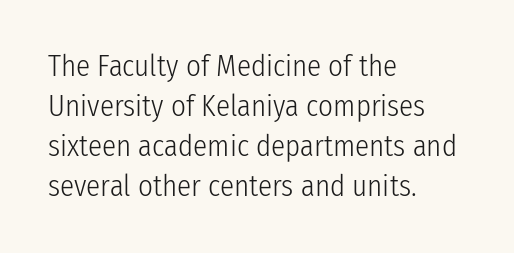
{"serif": "no", "italic": "no", "bold": "no", "weight": "light", "width": "condensed", "stroke_contrast": "low", "x_height": "medium", "monospaced": "no", "underline": "no", "align": "left", "line_spacing": "normal", "line_spacing_ratio": 1.38, "letter_spacing": "normal", "letter_spacing_em": 0.0, "glyph_px": 29}
